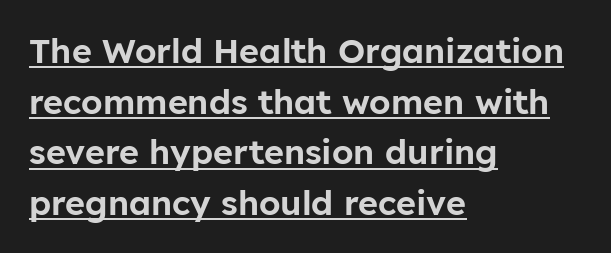
The image shows 34 px sans-serif type, upright; set left-aligned, normal line spacing (1.49x), normal letter spacing, underlined; low stroke contrast and a medium x-height.
